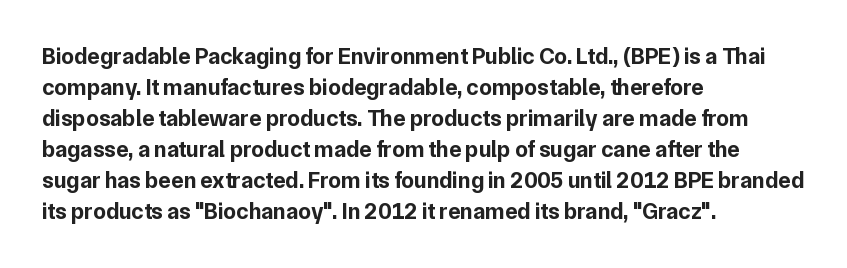
{"italic": "no", "bold": "yes", "underline": "no", "align": "left", "line_spacing": "normal", "line_spacing_ratio": 1.35, "letter_spacing": "normal", "letter_spacing_em": 0.0, "glyph_px": 23}
